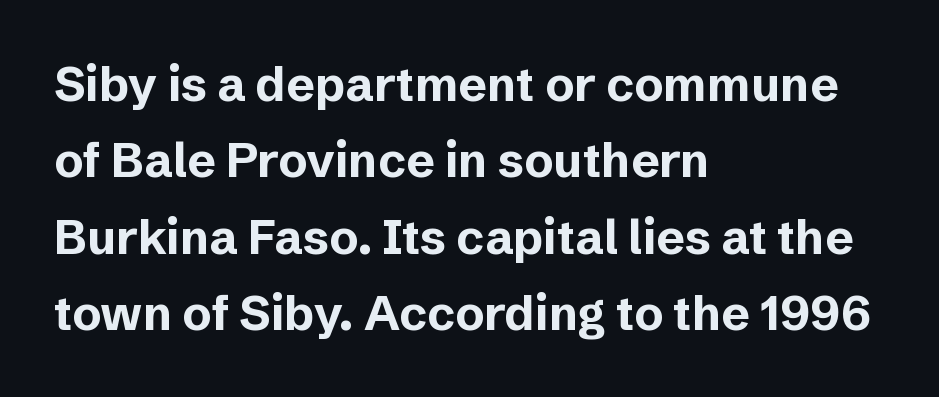
Q: Is the text bold? A: Yes.
Q: Is the text italic (slanted)? A: No, it is upright.
Q: Is the typeface a serif or a sans-serif typeface? A: Sans-serif.
Q: Is the text underlined? A: No.
Q: How is the paragraph aligned? A: Left-aligned.
Q: Is the spacing between letters normal or unusually wide? A: Normal.
Q: Is the spacing between lines tight, normal or loose? A: Normal.
Q: Width (condensed, normal, or wide)? A: Normal.
Q: Stroke contrast? A: Low.
Q: x-height? A: Medium.
Q: Monospaced? A: No.
